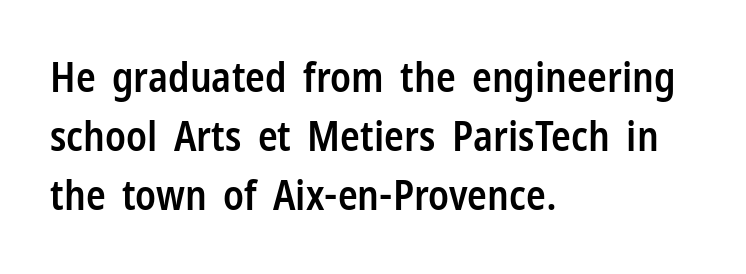
Look at the stroke-to-counter ratio: somewhat heavy, a semibold. Letter spacing: default. If you drew a ruler down the left edge, every line would touch it. The type family on display is of the sans-serif kind.
